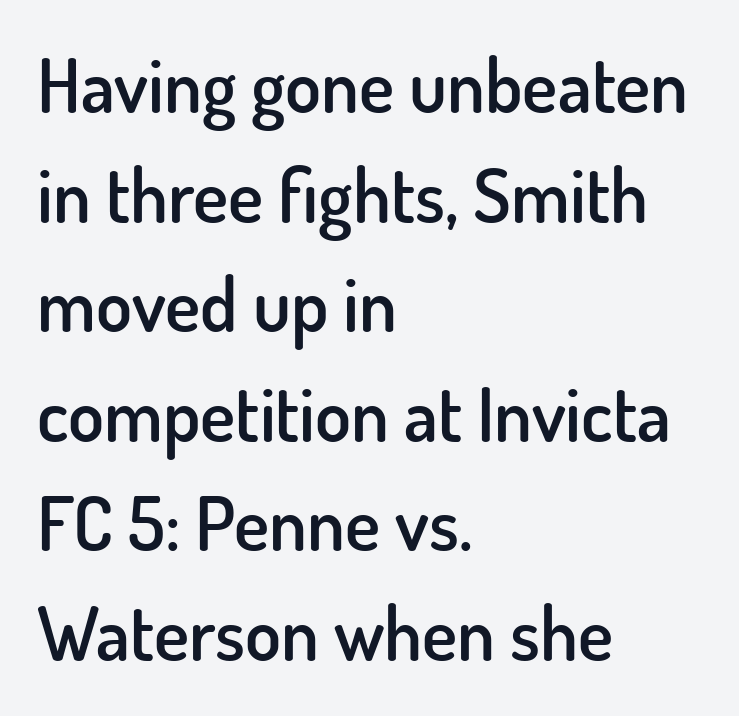
Q: Is the text bold? A: Semi-bold.
Q: Is the text italic (slanted)? A: No, it is upright.
Q: Is the typeface a serif or a sans-serif typeface? A: Sans-serif.
Q: Is the text underlined? A: No.
Q: How is the paragraph aligned? A: Left-aligned.
Q: Is the spacing between letters normal or unusually wide? A: Normal.
Q: Is the spacing between lines tight, normal or loose? A: Normal.
Q: Width (condensed, normal, or wide)? A: Normal.
Q: Stroke contrast? A: Low.
Q: x-height? A: Small.
Q: Monospaced? A: No.
